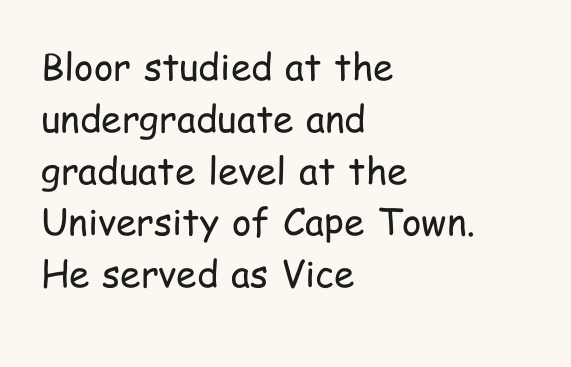
Q: Is the text bold? A: No.
Q: Is the text italic (slanted)? A: No, it is upright.
Q: Is the typeface a serif or a sans-serif typeface? A: Sans-serif.
Q: Is the text underlined? A: No.
Q: How is the paragraph aligned? A: Left-aligned.
Q: Is the spacing between letters normal or unusually wide? A: Normal.
Q: Is the spacing between lines tight, normal or loose? A: Normal.
Q: Width (condensed, normal, or wide)? A: Condensed.
Q: Stroke contrast? A: Low.
Q: x-height? A: Medium.
Q: Monospaced? A: No.
